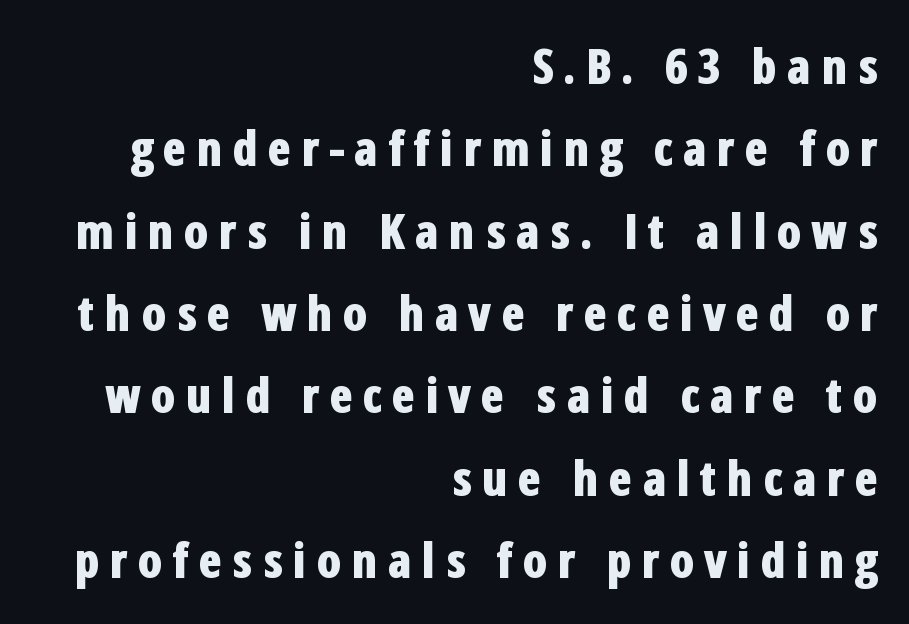
Q: Is the text bold? A: Yes.
Q: Is the text italic (slanted)? A: No, it is upright.
Q: Is the typeface a serif or a sans-serif typeface? A: Sans-serif.
Q: Is the text underlined? A: No.
Q: How is the paragraph aligned? A: Right-aligned.
Q: Is the spacing between lines tight, normal or loose? A: Normal.
Q: Width (condensed, normal, or wide)? A: Condensed.
Q: Stroke contrast? A: Low.
Q: x-height? A: Medium.
Q: Monospaced? A: No.
